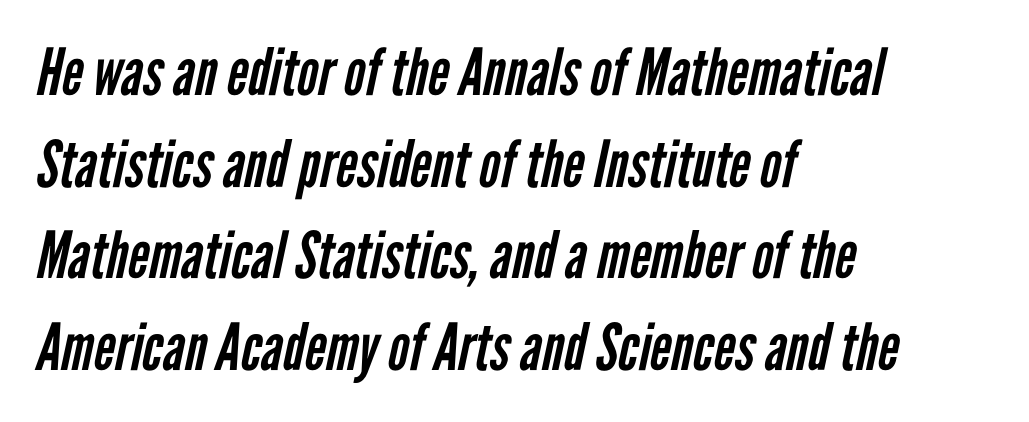
A typesetter would call this proportional, since set widths differ per character. In terms of letterspacing, this is plain default setting. Notice how descenders clear the ascenders below comfortably — that's standard leading. Weight class: somewhere from thin through regular. Any mark beneath the type? The region is blank.
